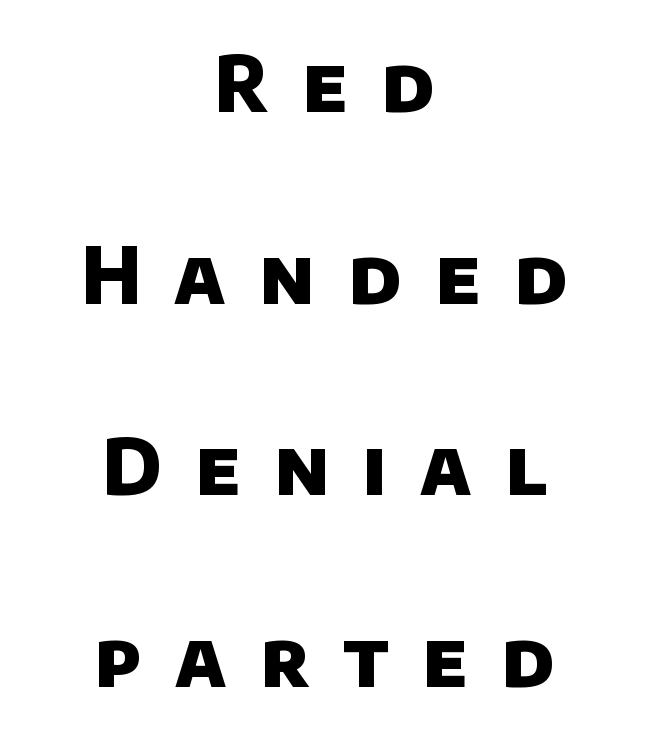
The letters advance in unequal steps, a hallmark of proportional type. These words are printed bold, with thick strokes throughout. Serifs: no, the terminals of the letterforms are clean. The passage shown has open, widely tracked lettering throughout. Nobody drew a line under any word here. The compositor balanced each line on the midline.
